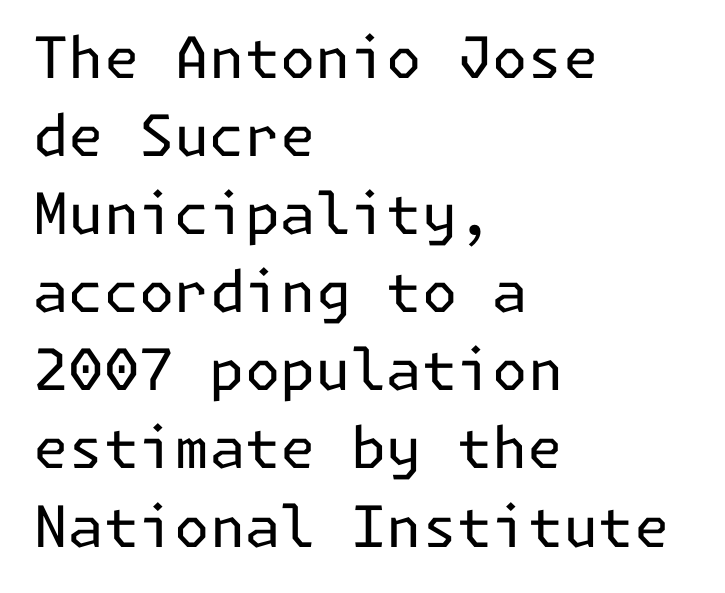
Q: Is the text bold? A: No.
Q: Is the text italic (slanted)? A: No, it is upright.
Q: Is the typeface a serif or a sans-serif typeface? A: Sans-serif.
Q: Is the text underlined? A: No.
Q: How is the paragraph aligned? A: Left-aligned.
Q: Is the spacing between letters normal or unusually wide? A: Normal.
Q: Is the spacing between lines tight, normal or loose? A: Normal.
Q: Width (condensed, normal, or wide)? A: Normal.
Q: Stroke contrast? A: Low.
Q: x-height? A: Medium.
